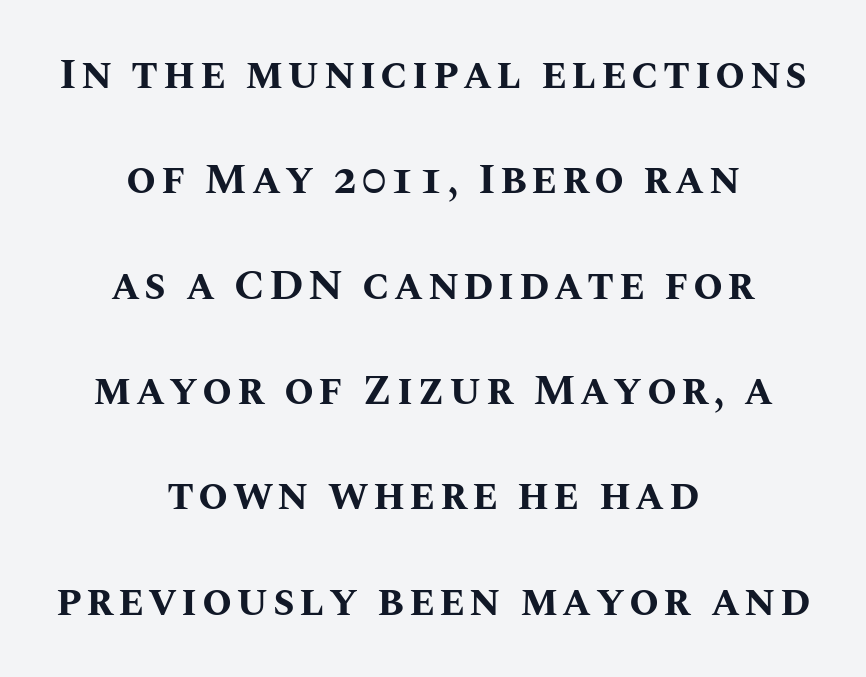
The image shows 43 px bold type, upright; set centered, loose line spacing (2.45x), not underlined; medium stroke contrast and a large x-height.
